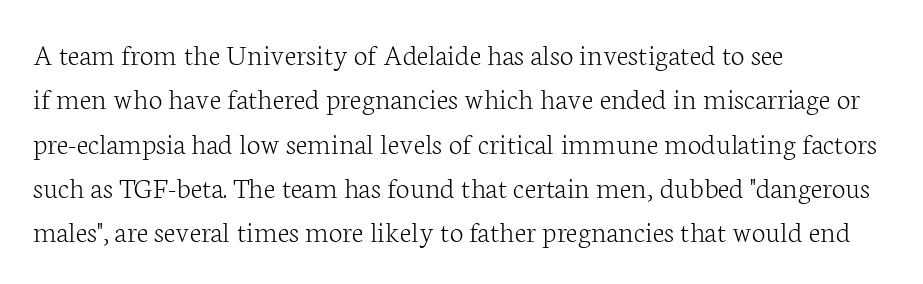
Q: Is the text bold? A: No.
Q: Is the text italic (slanted)? A: No, it is upright.
Q: Is the typeface a serif or a sans-serif typeface? A: Serif.
Q: Is the text underlined? A: No.
Q: How is the paragraph aligned? A: Left-aligned.
Q: Is the spacing between letters normal or unusually wide? A: Normal.
Q: Is the spacing between lines tight, normal or loose? A: Normal.
Q: Width (condensed, normal, or wide)? A: Normal.
Q: Stroke contrast? A: Low.
Q: x-height? A: Medium.
Q: Monospaced? A: No.
